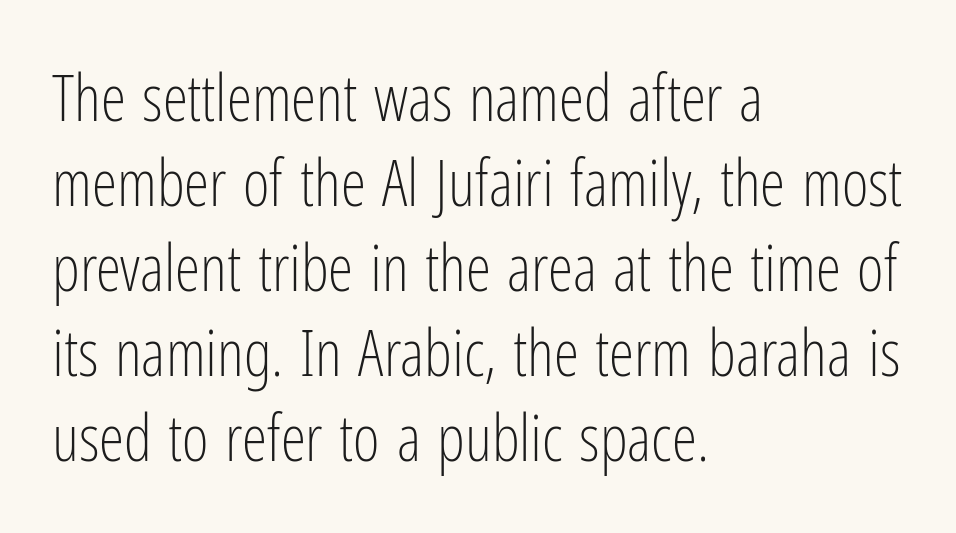
Counters stay open thanks to moderate or lighter strokes. Is there much room between lines? A standard amount, neither cramped nor airy. The passage shown is not underscored anywhere. The letters advance in unequal steps, a hallmark of proportional type. Each line starts at the same left margin while the right side varies. Look at the tracking — it's just the regular setting, nothing added.
